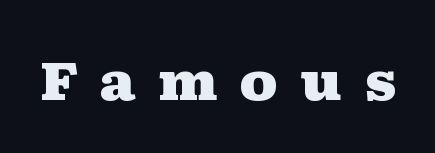
Q: Is the text bold? A: Yes.
Q: Is the text italic (slanted)? A: No, it is upright.
Q: Is the typeface a serif or a sans-serif typeface? A: Serif.
Q: Is the text underlined? A: No.
Q: Is the spacing between letters normal or unusually wide? A: Unusually wide.
Q: Width (condensed, normal, or wide)? A: Wide.
Q: Stroke contrast? A: Medium.
Q: x-height? A: Medium.
Q: Monospaced? A: No.
